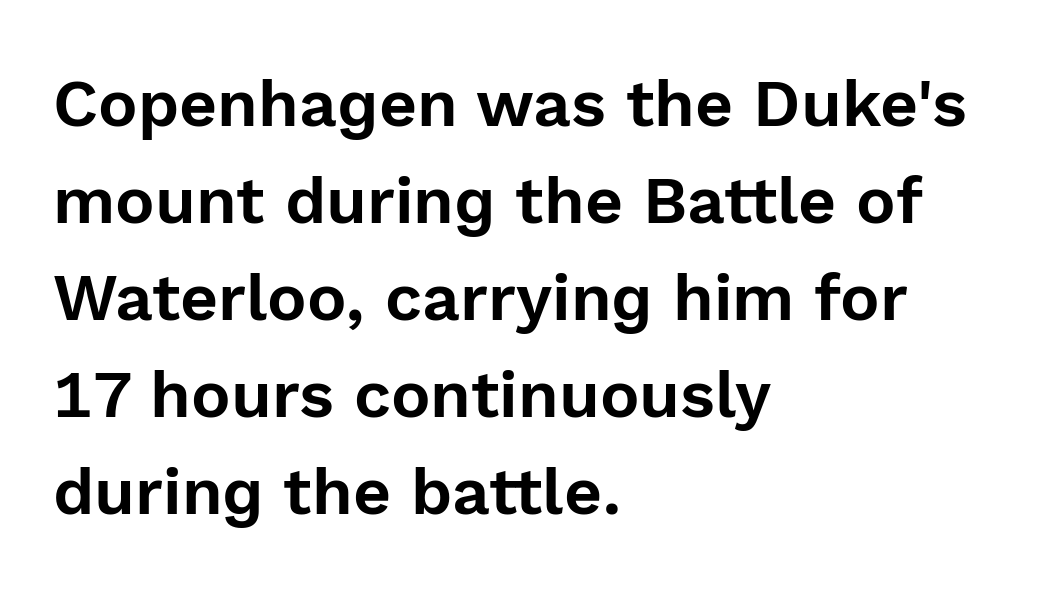
Q: Is the text italic (slanted)? A: No, it is upright.
Q: Is the typeface a serif or a sans-serif typeface? A: Sans-serif.
Q: Is the text underlined? A: No.
Q: How is the paragraph aligned? A: Left-aligned.
Q: Is the spacing between letters normal or unusually wide? A: Normal.
Q: Is the spacing between lines tight, normal or loose? A: Normal.
Q: Width (condensed, normal, or wide)? A: Normal.
Q: x-height? A: Medium.
Q: Monospaced? A: No.
